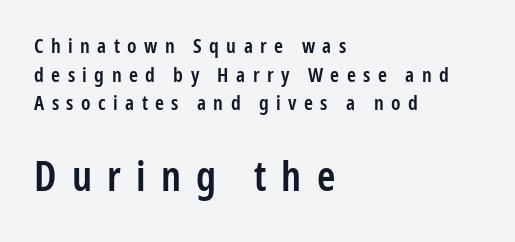
{"serif": "no", "italic": "no", "bold": "semi", "weight": "semibold", "width": "condensed", "stroke_contrast": "low", "x_height": "medium", "monospaced": "no", "underline": "no", "align": "left", "line_spacing": "normal", "line_spacing_ratio": 1.43, "letter_spacing": "wide", "letter_spacing_em": 0.37, "larger_block": "second", "size_ratio": 2.05, "glyph_px": 41}
